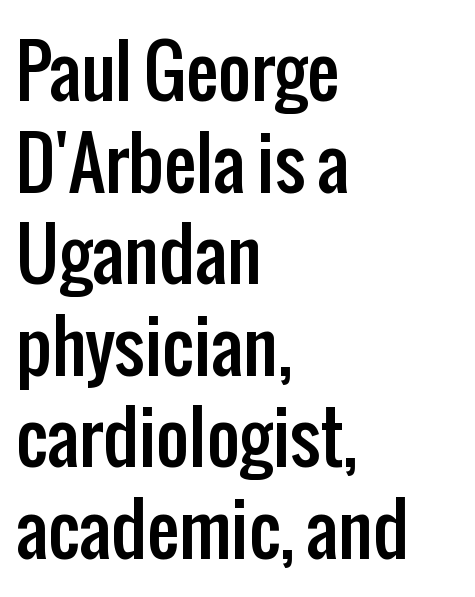
Each row of text sits above clean, open space. Notice how the passage keeps a crisp vertical edge on the left only. When letters stand straight like this, we call the style roman or upright. The type family on display is of the sans-serif kind. Standard letterfit; no display-style spreading of the glyphs.
